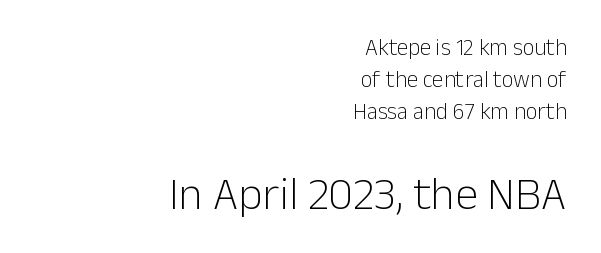
{"serif": "no", "italic": "no", "bold": "no", "weight": "light", "width": "normal", "stroke_contrast": "low", "x_height": "medium", "monospaced": "no", "underline": "no", "align": "right", "line_spacing": "normal", "line_spacing_ratio": 1.39, "letter_spacing": "normal", "letter_spacing_em": 0.0, "larger_block": "second", "size_ratio": 2.0, "glyph_px": 46}
